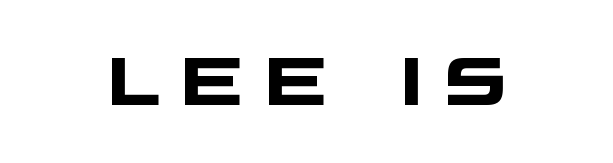
The image shows 67 px heavy, wide sans-serif type; set unusually wide letter spacing (+0.3 em), not underlined; low stroke contrast and a large x-height.
